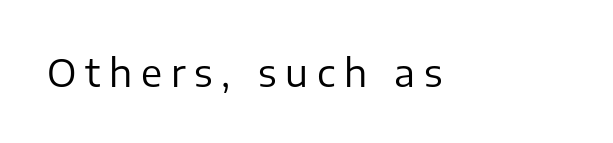
{"serif": "no", "italic": "no", "bold": "no", "weight": "regular", "width": "normal", "stroke_contrast": "low", "x_height": "medium", "monospaced": "no", "underline": "no", "letter_spacing": "wide", "letter_spacing_em": 0.23, "glyph_px": 38}
